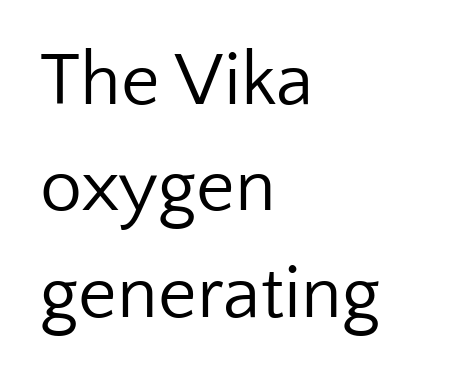
Style check: upright. The horizontal fit of the characters is conventional and even. This rendering features lettering with no underline. Students, observe: this is what conventionally led text looks like. Unlike a traditional serif, this face leaves its strokes unadorned. You could not count columns in this text — the font is proportionally spaced.
